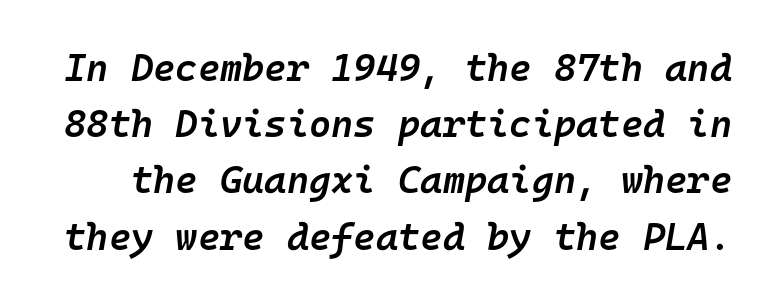
The face used here is monospaced, like something from a code editor. Unmarked baselines from the first word to the last. One glance says typical: line gaps are just what's usual. Is the letter spacing exaggerated? No — it looks like the ordinary default. How heavy is the stroke? Medium-heavy — a semibold, shy of bold.
